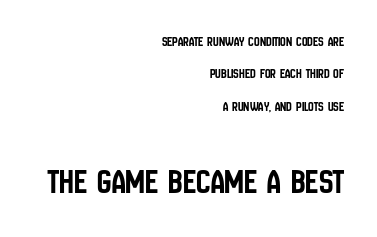
The image shows 36 px condensed sans-serif type, upright; set right-aligned, loose line spacing (2.32x), normal letter spacing, not underlined; the second (bottom) block is 2.57x larger; low stroke contrast and a large x-height.
